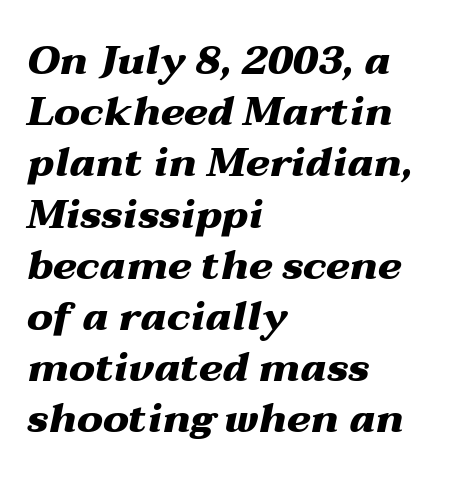
Q: Is the text bold? A: Yes.
Q: Is the text italic (slanted)? A: Yes, it leans right by about 12 degrees.
Q: Is the text underlined? A: No.
Q: How is the paragraph aligned? A: Left-aligned.
Q: Is the spacing between letters normal or unusually wide? A: Normal.
Q: Is the spacing between lines tight, normal or loose? A: Normal.
Q: Width (condensed, normal, or wide)? A: Wide.
Q: Stroke contrast? A: Medium.
Q: x-height? A: Medium.
Q: Monospaced? A: No.
